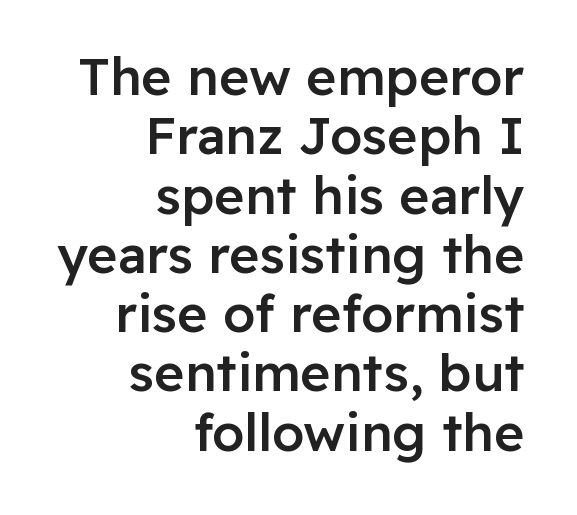
The image shows 52 px semibold sans-serif type, upright; set right-aligned, tight line spacing (1.14x), normal letter spacing, not underlined; low stroke contrast and a medium x-height.
